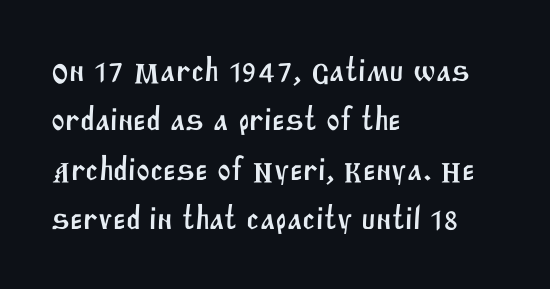
{"serif": "no", "width": "normal", "stroke_contrast": "medium", "x_height": "large", "monospaced": "no", "underline": "no", "align": "left", "line_spacing": "normal", "line_spacing_ratio": 1.5, "letter_spacing": "normal", "letter_spacing_em": 0.0, "glyph_px": 33}
